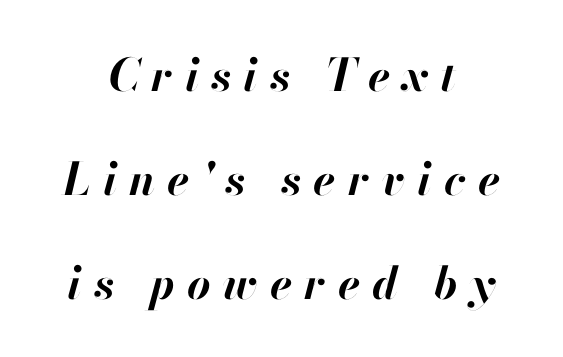
The image shows 45 px bold type, italic (leaning right); set centered, loose line spacing (2.31x), unusually wide letter spacing (+0.27 em), not underlined; high stroke contrast and a small x-height.
